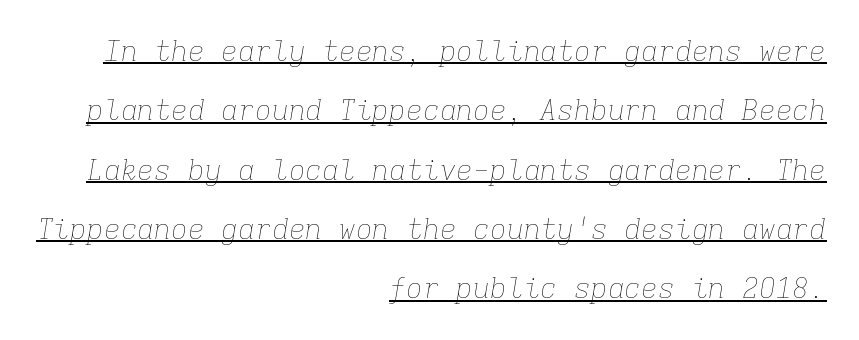
Q: Is the text bold? A: No.
Q: Is the text italic (slanted)? A: Yes, it leans right by about 9 degrees.
Q: Is the text underlined? A: Yes.
Q: How is the paragraph aligned? A: Right-aligned.
Q: Is the spacing between letters normal or unusually wide? A: Normal.
Q: Is the spacing between lines tight, normal or loose? A: Loose.
Q: Width (condensed, normal, or wide)? A: Normal.
Q: Stroke contrast? A: Low.
Q: x-height? A: Medium.
Q: Monospaced? A: Yes.
